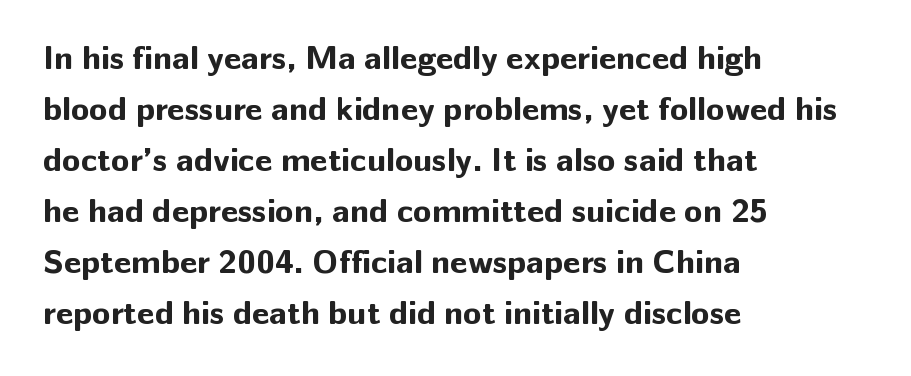
{"serif": "no", "italic": "no", "bold": "yes", "weight": "bold", "width": "normal", "stroke_contrast": "low", "x_height": "medium", "monospaced": "no", "underline": "no", "align": "left", "line_spacing": "normal", "line_spacing_ratio": 1.5, "letter_spacing": "normal", "letter_spacing_em": 0.0, "glyph_px": 34}
